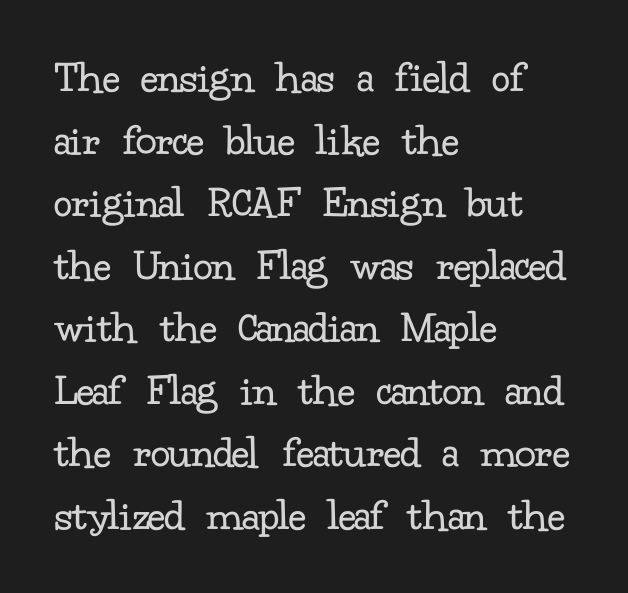
The image shows 46 px regular-weight serif type, upright; set left-aligned, normal line spacing (1.36x), normal letter spacing, not underlined; low stroke contrast and a small x-height.
